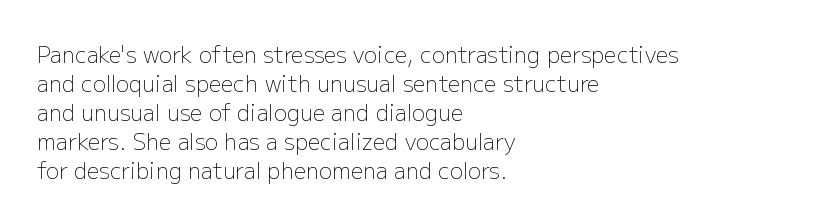
{"italic": "no", "bold": "no", "underline": "no", "align": "left", "line_spacing": "normal", "line_spacing_ratio": 1.32, "letter_spacing": "normal", "letter_spacing_em": 0.0, "glyph_px": 22}
